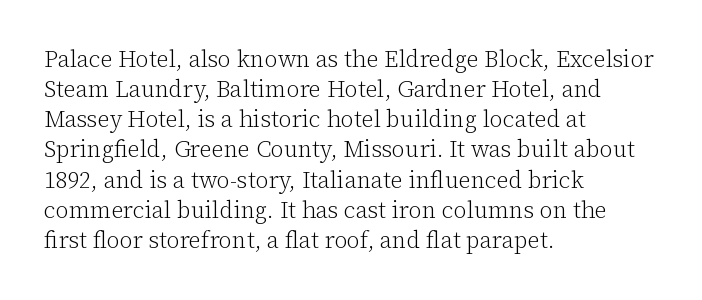
The image shows 23 px text type, upright; set left-aligned, normal line spacing (1.31x), normal letter spacing, not underlined.
